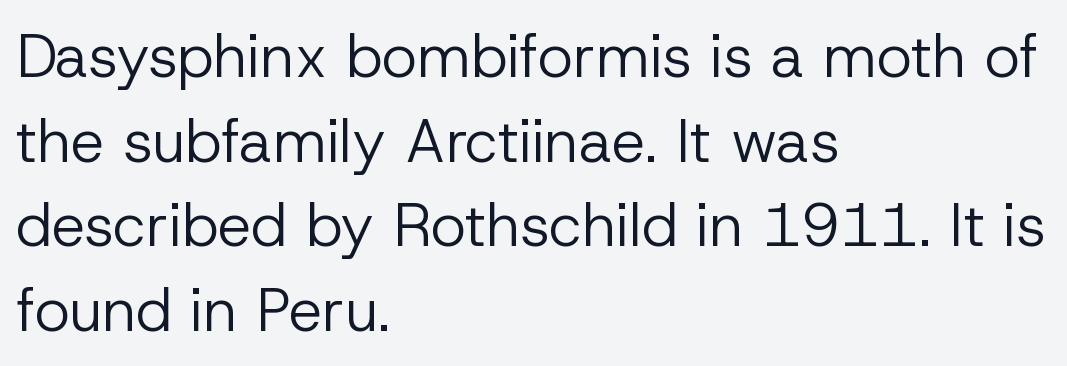
{"serif": "no", "italic": "no", "bold": "no", "weight": "regular", "width": "normal", "stroke_contrast": "low", "x_height": "medium", "monospaced": "no", "underline": "no", "align": "left", "line_spacing": "normal", "line_spacing_ratio": 1.41, "letter_spacing": "normal", "letter_spacing_em": 0.0, "glyph_px": 60}
